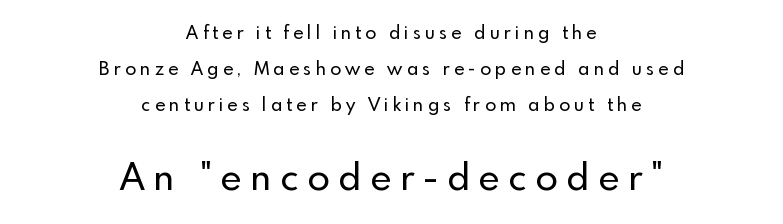
Q: Is the text italic (slanted)? A: No, it is upright.
Q: Is the typeface a serif or a sans-serif typeface? A: Sans-serif.
Q: Is the text underlined? A: No.
Q: How is the paragraph aligned? A: Centered.
Q: Is the spacing between letters normal or unusually wide? A: Unusually wide.
Q: Is the spacing between lines tight, normal or loose? A: Loose.
Q: Which block of text is set in a larger size, the first (top) or the second (bottom)? A: The second (bottom) one.
Q: Width (condensed, normal, or wide)? A: Normal.
Q: x-height? A: Small.
Q: Monospaced? A: No.
